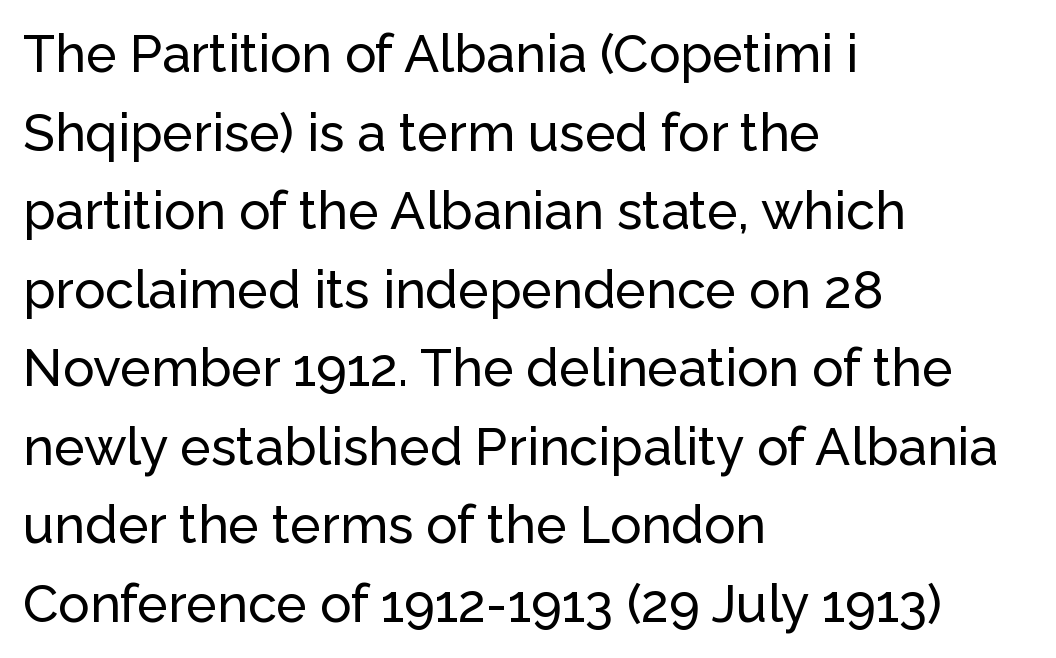
The image shows 52 px sans-serif type, upright; set left-aligned, normal line spacing (1.51x), normal letter spacing, not underlined; low stroke contrast and a medium x-height.
